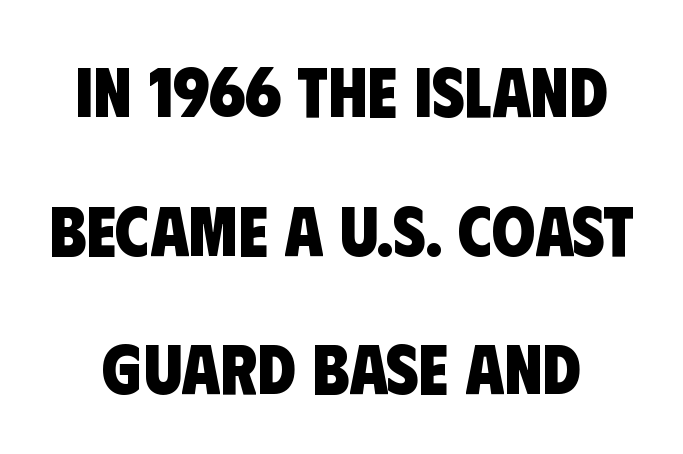
Weight: bold. This sample trades compactness for vertical openness between lines. Clear beneath every line of the passage. Typographically, this falls in the sans-serif category.
